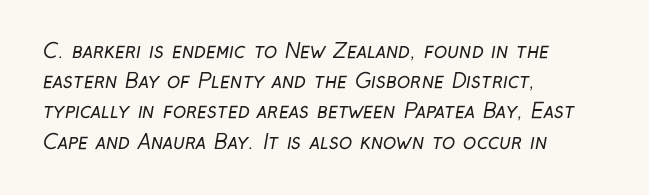
Q: Is the text bold? A: No.
Q: Is the text underlined? A: No.
Q: How is the paragraph aligned? A: Left-aligned.
Q: Is the spacing between letters normal or unusually wide? A: Normal.
Q: Is the spacing between lines tight, normal or loose? A: Normal.
